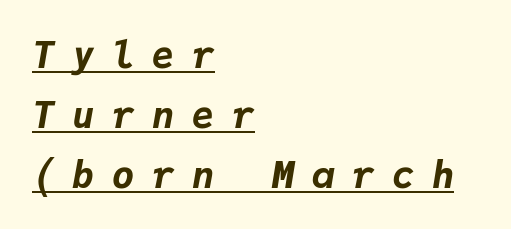
The typesetter has applied underlining to the passage shown. Think of a typewriter: that constant character pitch is what you see here. The gaps between neighbouring characters are conspicuously large. Italic: yes, the glyphs are oblique. Interline gaps are of average width in this sample. Alignment: flush left.
